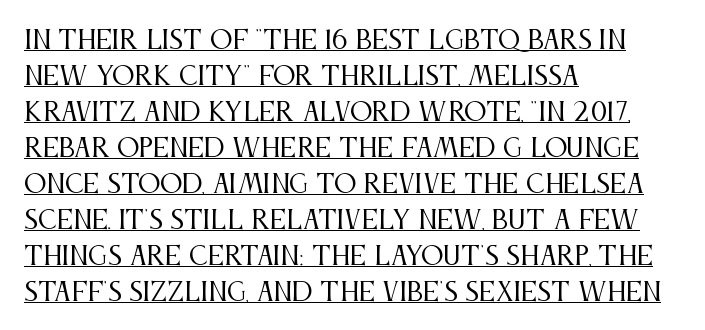
Think standard paragraph weight, or any step lighter than that. Does a line run under the words? Yes, clearly. Observe the ordinary spacing: letters are neighbours, not strangers. Which margin do the lines hug? The left one — the right edge is uneven. The letters stand upright; this is a roman face.
